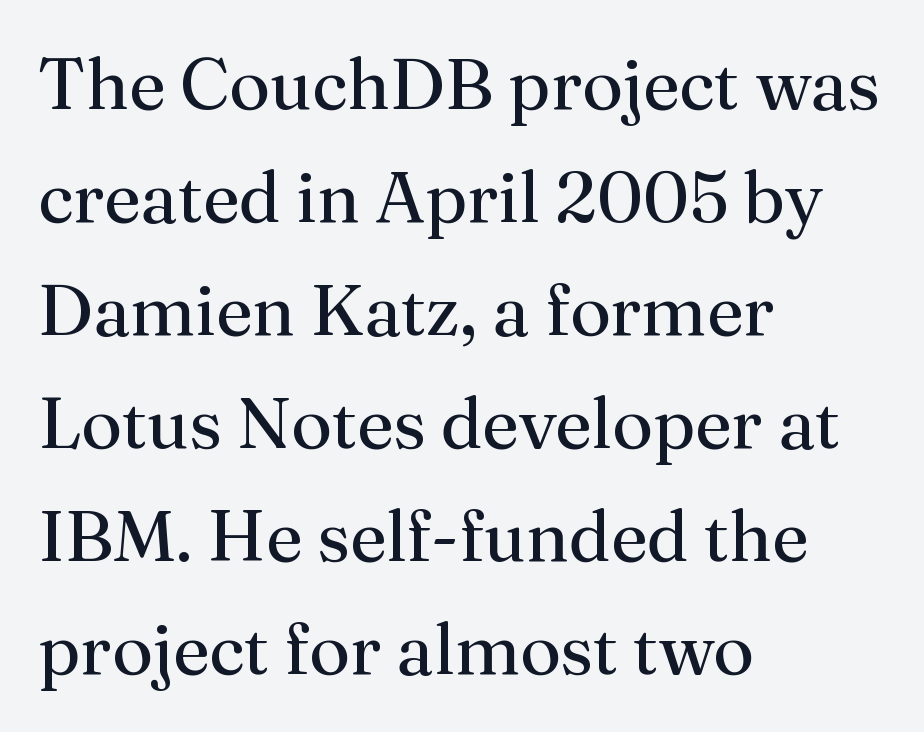
{"serif": "yes", "italic": "no", "bold": "no", "weight": "regular", "width": "normal", "stroke_contrast": "medium", "x_height": "medium", "monospaced": "no", "underline": "no", "align": "left", "line_spacing": "normal", "line_spacing_ratio": 1.57, "letter_spacing": "normal", "letter_spacing_em": 0.0, "glyph_px": 72}
